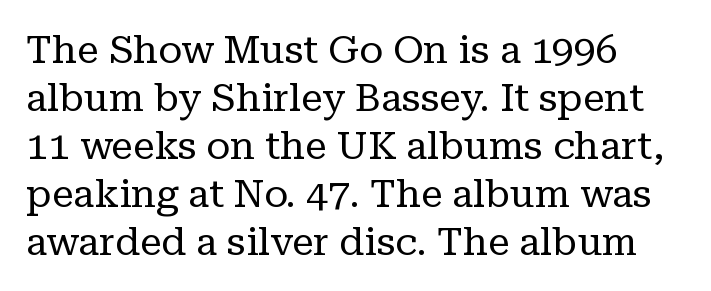
The passage shown is typed in a proportional face where columns would drift. Descenders hang freely into open space. Small tapered or slab feet sit at the stroke ends, so this counts as serif. No extra tracking has been applied to these lines.
